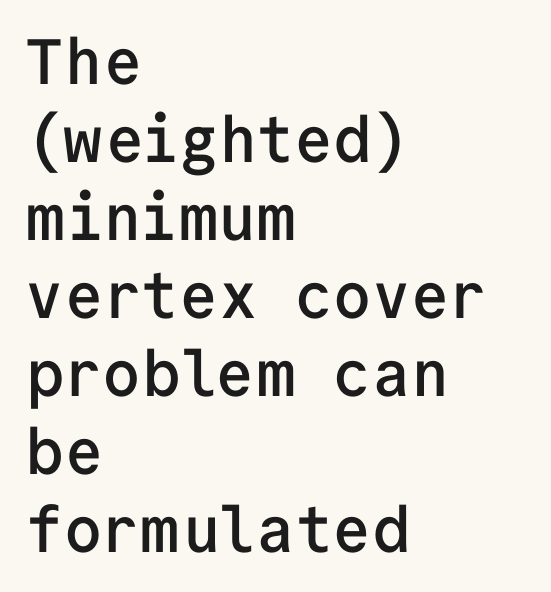
Each row of text sits above clean, open space. Every character here occupies the same horizontal width, giving the sample a typewriter-like rhythm. You can tell it's not italic because the verticals are truly vertical. The paragraph has a hard left edge and a soft right edge. A semibold gives these letters moderate extra thickness, short of bold.
